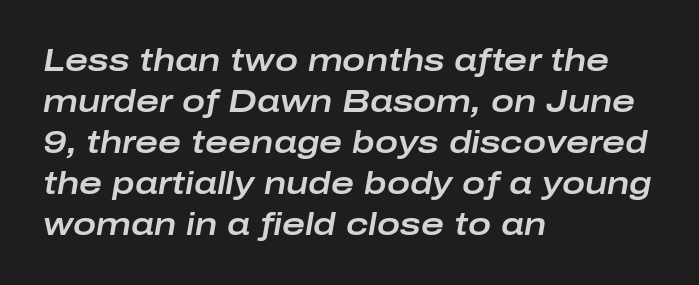
Q: Is the text italic (slanted)? A: Yes, it leans right by about 10 degrees.
Q: Is the text underlined? A: No.
Q: How is the paragraph aligned? A: Left-aligned.
Q: Is the spacing between letters normal or unusually wide? A: Normal.
Q: Is the spacing between lines tight, normal or loose? A: Normal.
Q: Width (condensed, normal, or wide)? A: Wide.
Q: Stroke contrast? A: Low.
Q: x-height? A: Medium.
Q: Monospaced? A: No.
